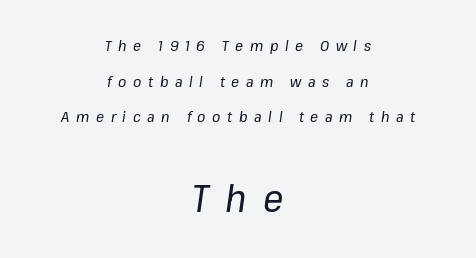
{"italic": "yes", "lean": "right", "slant_degrees": 8, "bold": "no", "weight": "regular", "width": "normal", "stroke_contrast": "low", "x_height": "medium", "monospaced": "no", "underline": "no", "align": "center", "line_spacing": "loose", "line_spacing_ratio": 2.37, "letter_spacing": "wide", "letter_spacing_em": 0.44, "larger_block": "second", "size_ratio": 2.53, "glyph_px": 38}
